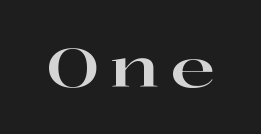
The image shows 54 px wide serif type, upright; set not underlined; high stroke contrast and a medium x-height.
